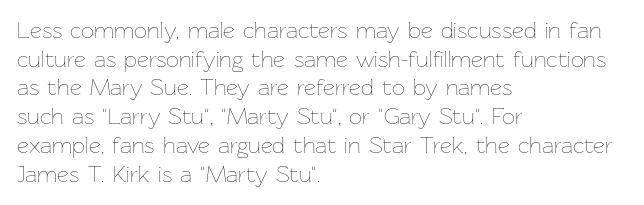
The lines sit at an ordinary, default distance from one another. The text block is weighted toward the left margin, trailing off unevenly rightward. Tracking value appears to be zero — textbook default spacing. Has an underline been added? It has not. Stroke mass is kept to a normal reading level or below.
